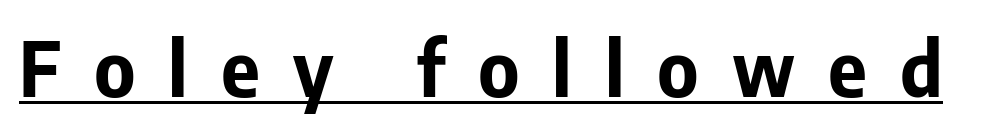
Q: Is the text bold? A: Yes.
Q: Is the text italic (slanted)? A: No, it is upright.
Q: Is the typeface a serif or a sans-serif typeface? A: Sans-serif.
Q: Is the text underlined? A: Yes.
Q: Is the spacing between letters normal or unusually wide? A: Unusually wide.
Q: Width (condensed, normal, or wide)? A: Normal.
Q: Stroke contrast? A: Low.
Q: x-height? A: Medium.
Q: Monospaced? A: No.
